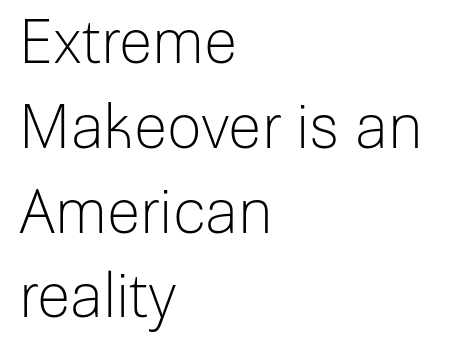
Q: Is the text bold? A: No.
Q: Is the text italic (slanted)? A: No, it is upright.
Q: Is the typeface a serif or a sans-serif typeface? A: Sans-serif.
Q: Is the text underlined? A: No.
Q: How is the paragraph aligned? A: Left-aligned.
Q: Is the spacing between letters normal or unusually wide? A: Normal.
Q: Is the spacing between lines tight, normal or loose? A: Normal.
Q: Width (condensed, normal, or wide)? A: Normal.
Q: Stroke contrast? A: Low.
Q: x-height? A: Medium.
Q: Monospaced? A: No.
